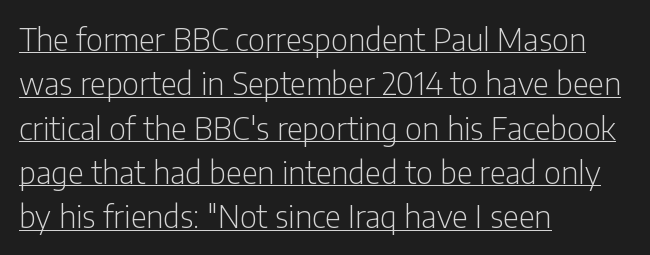
The sample's only ornament is a line tracing under the words. Where is the straight margin? On the left. I'd call this a sans setting — the letters go barefoot. Is there much room between lines? A standard amount, neither cramped nor airy. Honestly, the letter spacing is just normal — you wouldn't notice it. Vertical strokes here are truly vertical.
